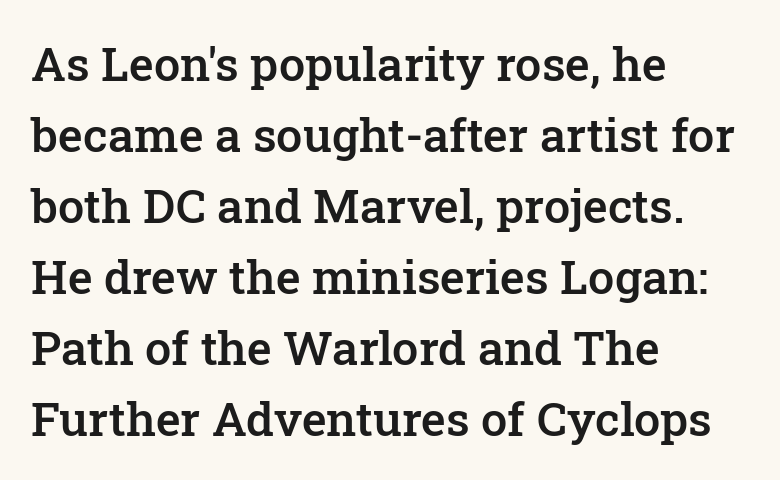
{"serif": "yes", "italic": "no", "bold": "semi", "weight": "semibold", "width": "normal", "stroke_contrast": "low", "x_height": "medium", "monospaced": "no", "underline": "no", "align": "left", "line_spacing": "normal", "line_spacing_ratio": 1.51, "letter_spacing": "normal", "letter_spacing_em": 0.0, "glyph_px": 47}
